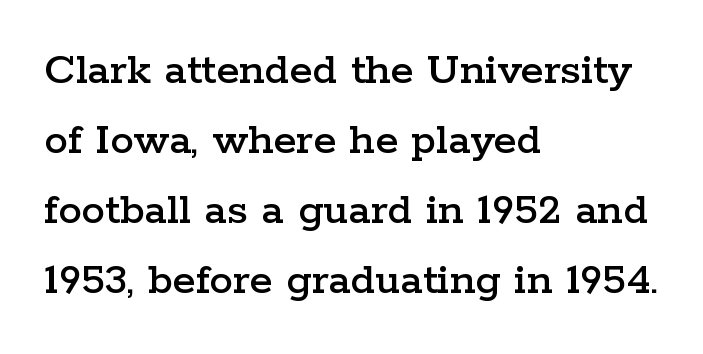
What kind of face is this? One with serifs. Casual observation: everything's shoved over to the left. The gaps between neighbouring characters are ordinary and unremarkable. The specimen omits any rule beneath the text block's lines. Ascenders rise straight up at ninety degrees. Each new line begins a customary step beneath the previous one.
